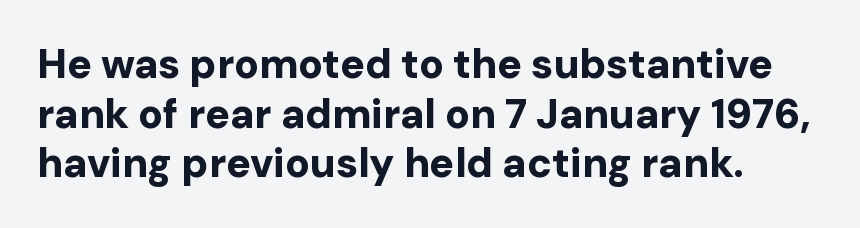
Q: Is the text bold? A: Yes.
Q: Is the text italic (slanted)? A: No, it is upright.
Q: Is the typeface a serif or a sans-serif typeface? A: Sans-serif.
Q: Is the text underlined? A: No.
Q: How is the paragraph aligned? A: Left-aligned.
Q: Is the spacing between letters normal or unusually wide? A: Normal.
Q: Width (condensed, normal, or wide)? A: Normal.
Q: Stroke contrast? A: Low.
Q: x-height? A: Medium.
Q: Monospaced? A: No.
